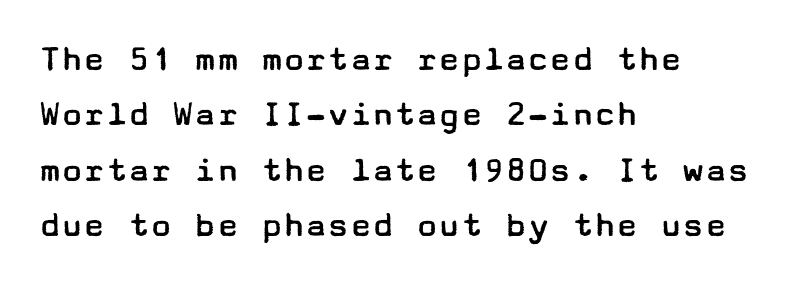
The image shows 37 px regular-weight, wide sans-serif type, upright; set left-aligned, normal line spacing (1.5x), normal letter spacing, not underlined; low stroke contrast and a medium x-height.
